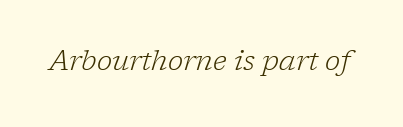
{"serif": "yes", "italic": "yes", "lean": "right", "slant_degrees": 17, "bold": "no", "weight": "light", "width": "normal", "stroke_contrast": "low", "x_height": "medium", "monospaced": "no", "underline": "no", "letter_spacing": "normal", "letter_spacing_em": 0.0, "glyph_px": 28}
